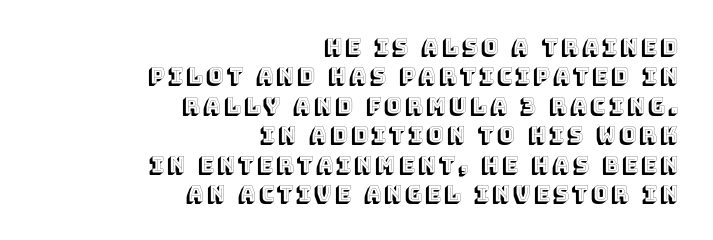
{"italic": "no", "underline": "no", "align": "right", "line_spacing": "normal", "line_spacing_ratio": 1.4, "glyph_px": 21}
